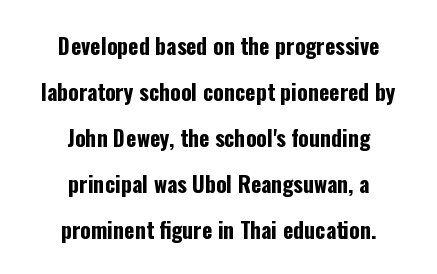
{"italic": "no", "bold": "yes", "underline": "no", "align": "center", "line_spacing": "loose", "line_spacing_ratio": 2.09, "letter_spacing": "normal", "letter_spacing_em": 0.0, "glyph_px": 22}
